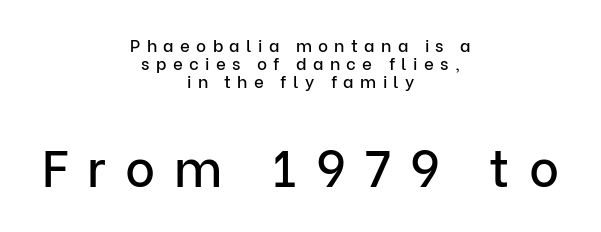
The image shows 51 px sans-serif type, upright; set centered, tight line spacing (1.06x), unusually wide letter spacing (+0.37 em), not underlined; the second (bottom) block is 3.0x larger; low stroke contrast and a medium x-height.
